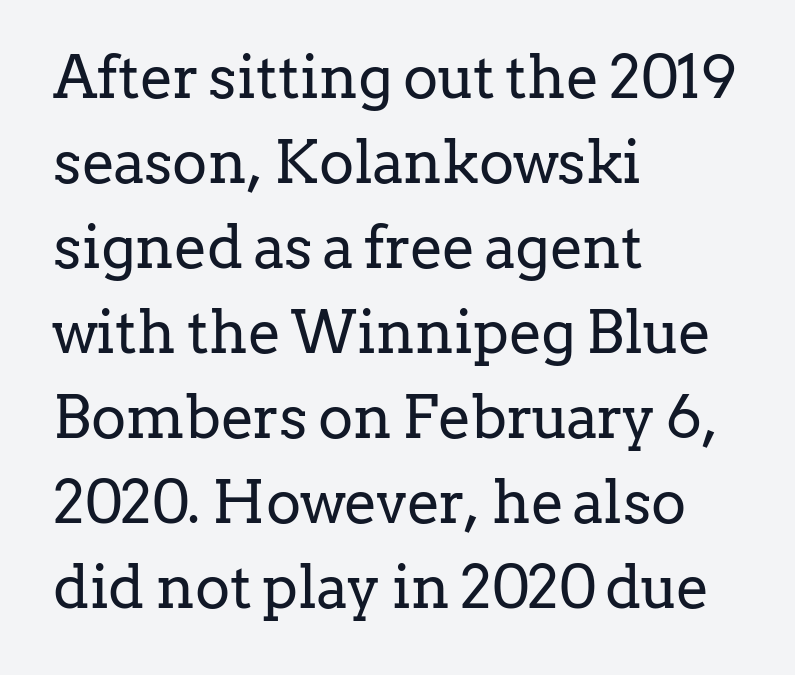
The image shows 59 px regular-weight serif type, upright; set left-aligned, normal line spacing (1.44x), normal letter spacing, not underlined; low stroke contrast and a medium x-height.
